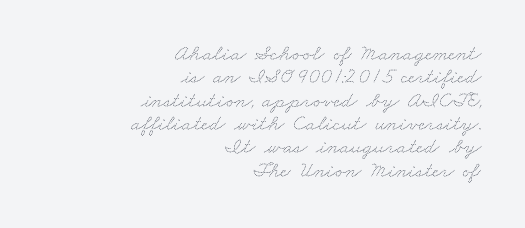
This rendering uses right alignment, leaving the left contour irregular. Stem width sits at or under what a default text font uses. The block of text is dense from top to bottom, with scant space between rows. The gaps between neighbouring characters are ordinary and unremarkable. Letters rest on an invisible, unmarked baseline.
